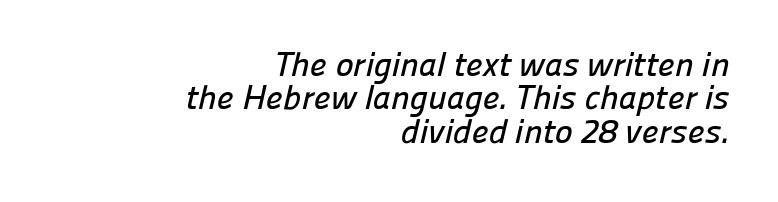
The image shows 34 px sans-serif type; set right-aligned, tight line spacing (0.98x), normal letter spacing, not underlined; low stroke contrast and a medium x-height.
